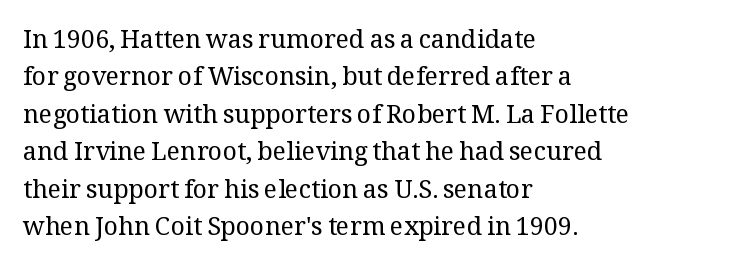
In CSS terms this would be text-align: left. Descenders are the only things crossing below the line. One glance says typical: line gaps are just what's usual. This is the regular roman posture of the typeface.
